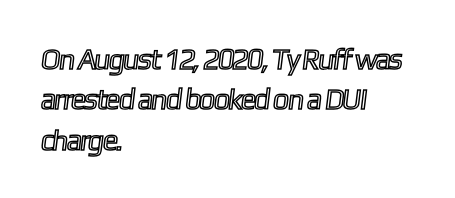
{"width": "condensed", "x_height": "medium", "monospaced": "no", "underline": "no", "align": "left", "line_spacing": "normal", "line_spacing_ratio": 1.39, "letter_spacing": "normal", "letter_spacing_em": 0.0, "glyph_px": 29}
